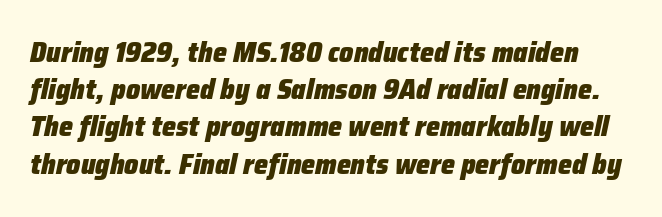
{"italic": "yes", "lean": "right", "slant_degrees": 12, "bold": "yes", "weight": "heavy", "width": "normal", "stroke_contrast": "low", "x_height": "medium", "monospaced": "no", "underline": "no", "line_spacing": "normal", "line_spacing_ratio": 1.33, "letter_spacing": "normal", "letter_spacing_em": 0.0, "glyph_px": 28}
